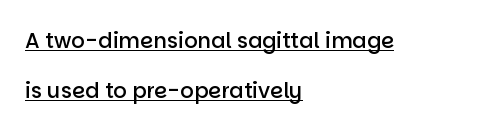
Vertical strokes here are truly vertical. What's the leading like? Stretched, with rows far apart. Look at the stroke-to-counter ratio: somewhat heavy, a semibold. Compared with a centered layout, this one pins lines to the left instead. This is underlined copy, the kind a proofreader might mark for attention. How are the letters spaced? Ordinarily, with no added tracking.
